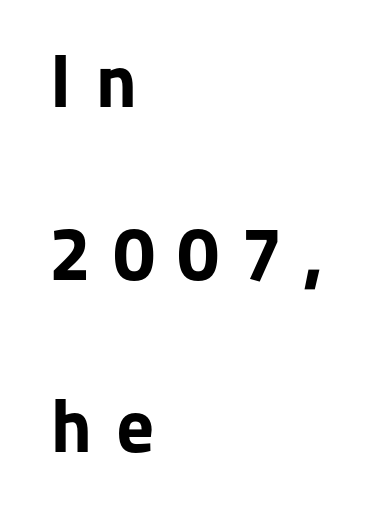
Is this a sans? Yes — the strokes have no serifs. The line-height multiplier appears high, well above default. Looks like regular typesetting: each glyph gets only the width it needs. Alignment: flush left.
